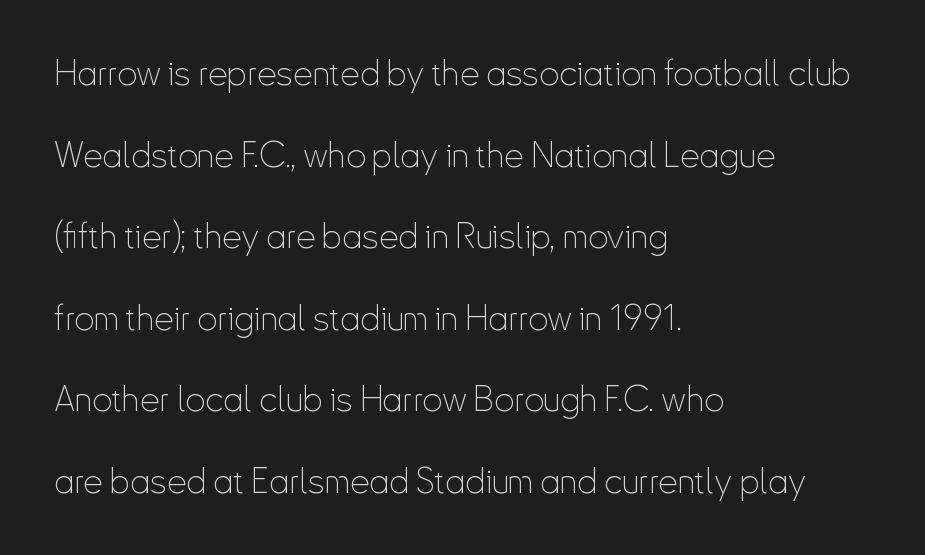
Q: Is the text bold? A: No.
Q: Is the text italic (slanted)? A: No, it is upright.
Q: Is the typeface a serif or a sans-serif typeface? A: Sans-serif.
Q: Is the text underlined? A: No.
Q: How is the paragraph aligned? A: Left-aligned.
Q: Is the spacing between letters normal or unusually wide? A: Normal.
Q: Is the spacing between lines tight, normal or loose? A: Loose.
Q: Width (condensed, normal, or wide)? A: Condensed.
Q: Stroke contrast? A: Low.
Q: x-height? A: Small.
Q: Monospaced? A: No.
